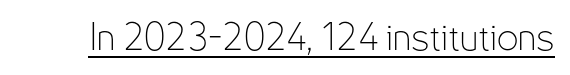
{"serif": "no", "italic": "no", "bold": "no", "weight": "thin", "width": "condensed", "stroke_contrast": "low", "x_height": "small", "monospaced": "no", "underline": "yes", "letter_spacing": "normal", "letter_spacing_em": 0.0, "glyph_px": 38}
